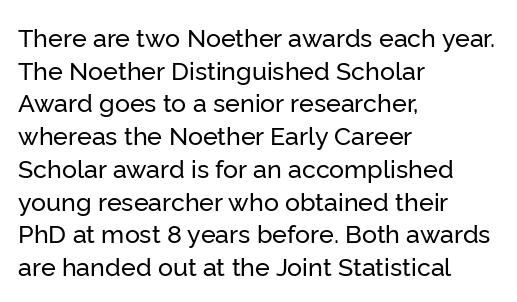
The tracking reads as untouched default to a designer's eye. Has an underline been added? It has not. Where is the straight margin? On the left. A typesetter would call this leading conventional body-copy spacing.
